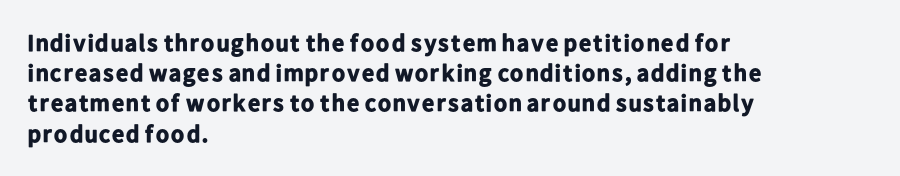
The ragged edge is on the right, which tells us the setting is flush left. The space beneath each line is pristine and unruled. This rendering leaves character spacing at its baseline value. The passage shown stacks its lines at a standard gap. Italic? Not at all — the glyphs are vertical. Emphasis by weight is at full strength: bold.
